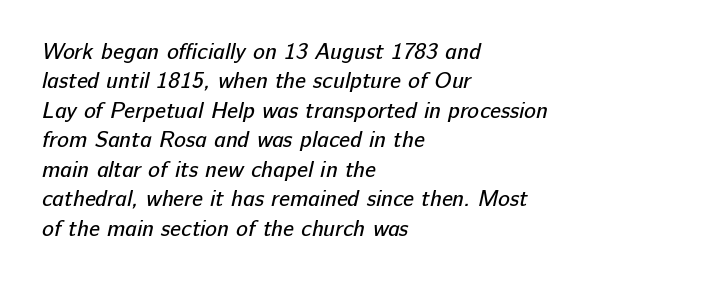
The rendering uses a moderate line-height, typical for paragraphs. Nothing heavy about these letters — not bold at all. In CSS terms this would be text-align: left. No extra tracking has been applied to these lines.
